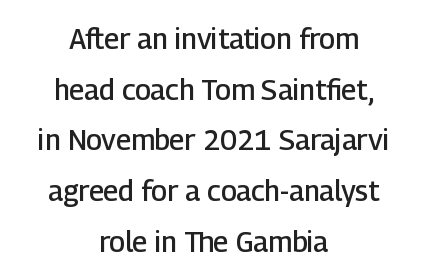
The letterforms sit shoulder to shoulder at normal distance. Neither beginnings nor endings align; midpoints do. The letters are semibold — heavier than regular but short of a full bold. A typesetter would call this proportional, since set widths differ per character. The passage shown is typeset with a sans-serif family. No italicization has been applied; the sample stays upright.
